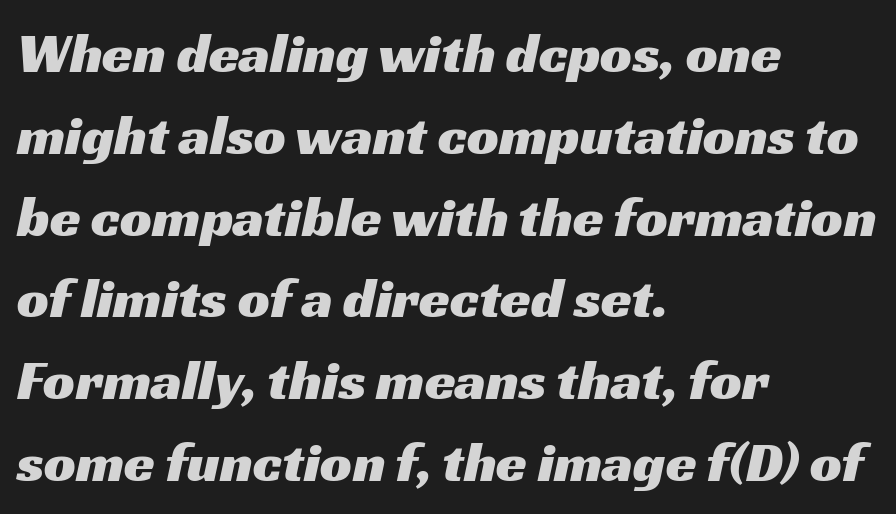
Q: Is the typeface a serif or a sans-serif typeface? A: Sans-serif.
Q: Is the text underlined? A: No.
Q: How is the paragraph aligned? A: Left-aligned.
Q: Is the spacing between letters normal or unusually wide? A: Normal.
Q: Is the spacing between lines tight, normal or loose? A: Normal.
Q: Width (condensed, normal, or wide)? A: Wide.
Q: Stroke contrast? A: Medium.
Q: x-height? A: Medium.
Q: Monospaced? A: No.
